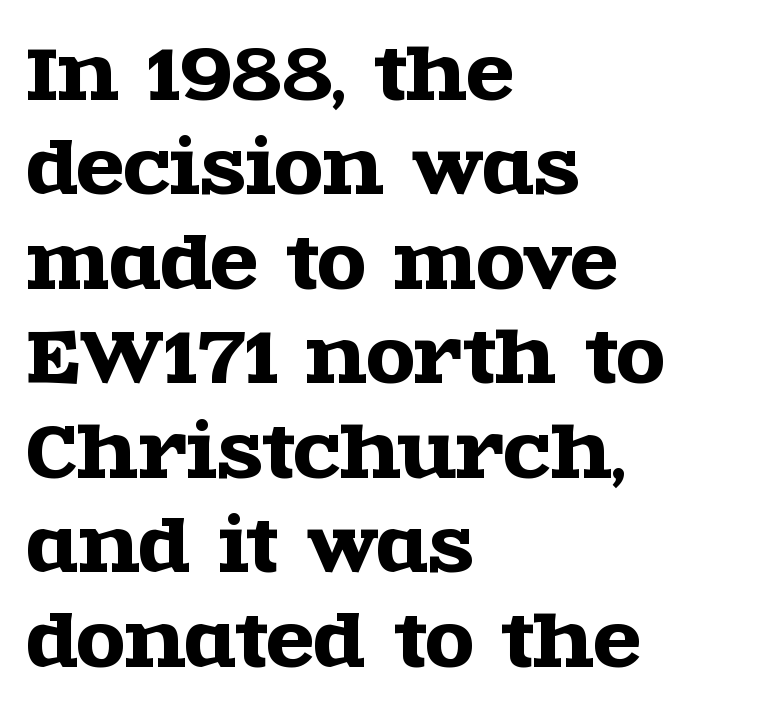
Q: Is the text italic (slanted)? A: No, it is upright.
Q: Is the typeface a serif or a sans-serif typeface? A: Serif.
Q: Is the text underlined? A: No.
Q: How is the paragraph aligned? A: Left-aligned.
Q: Is the spacing between letters normal or unusually wide? A: Normal.
Q: Is the spacing between lines tight, normal or loose? A: Normal.
Q: Width (condensed, normal, or wide)? A: Wide.
Q: x-height? A: Large.
Q: Monospaced? A: No.
